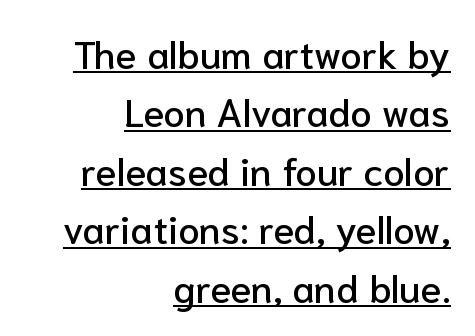
{"serif": "no", "italic": "no", "width": "normal", "stroke_contrast": "low", "x_height": "medium", "monospaced": "no", "underline": "yes", "align": "right", "line_spacing": "normal", "line_spacing_ratio": 1.5, "letter_spacing": "normal", "letter_spacing_em": 0.0, "glyph_px": 39}
